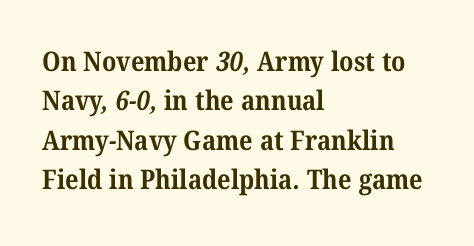
Q: Is the text bold? A: Yes.
Q: Is the text underlined? A: No.
Q: How is the paragraph aligned? A: Left-aligned.
Q: Is the spacing between letters normal or unusually wide? A: Normal.
Q: Is the spacing between lines tight, normal or loose? A: Normal.
